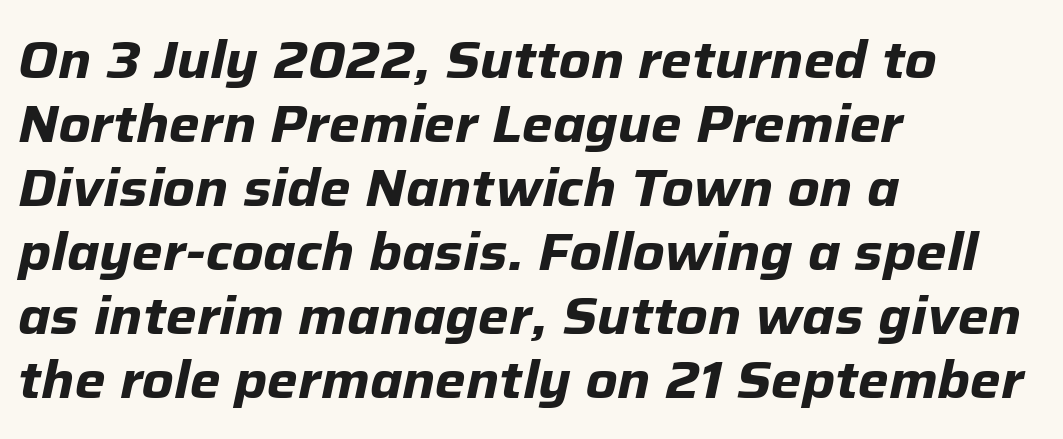
Default kerning and tracking; the words read as compact shapes. The face used here is proportionally spaced, like ordinary book or web type. On the weight axis this lands at bold, roughly 700. Compared with a centered layout, this one pins lines to the left instead.
